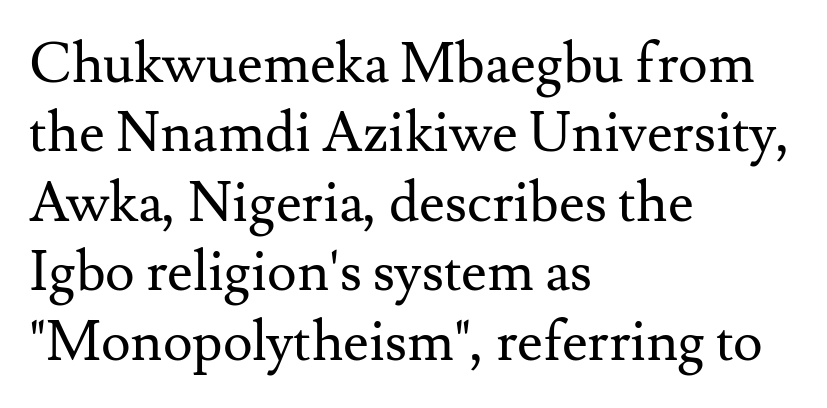
The image shows 56 px regular-weight serif type, upright; set left-aligned, line spacing 1.24x, normal letter spacing, not underlined; medium stroke contrast and a small x-height.
